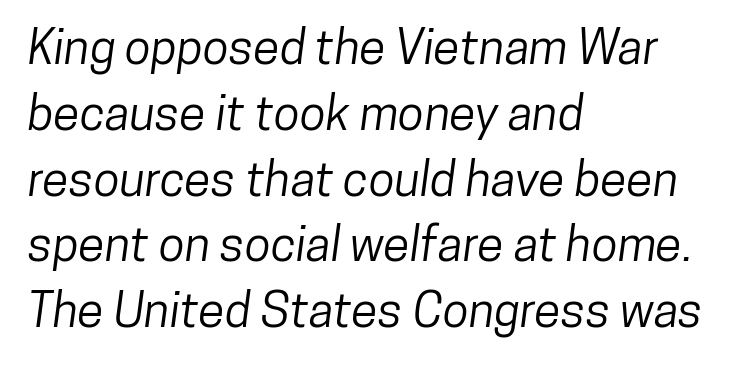
Q: Is the typeface a serif or a sans-serif typeface? A: Sans-serif.
Q: Is the text underlined? A: No.
Q: How is the paragraph aligned? A: Left-aligned.
Q: Is the spacing between letters normal or unusually wide? A: Normal.
Q: Is the spacing between lines tight, normal or loose? A: Normal.
Q: Width (condensed, normal, or wide)? A: Condensed.
Q: Stroke contrast? A: Low.
Q: x-height? A: Medium.
Q: Monospaced? A: No.
